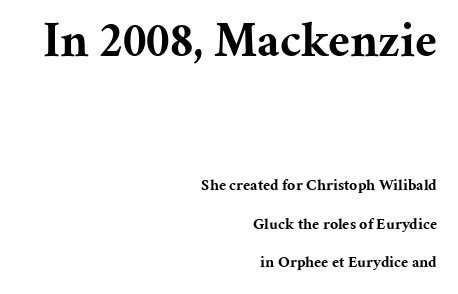
The image shows 49 px bold serif type, upright; set right-aligned, loose line spacing (2.41x), normal letter spacing, not underlined; the first (top) block is 3.06x larger; medium stroke contrast and a medium x-height.
